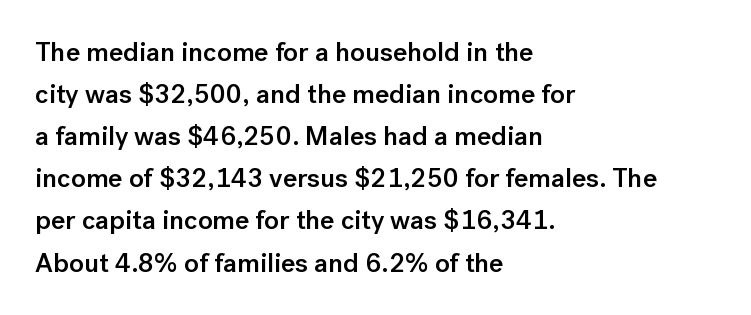
The image shows 27 px text type, upright; set left-aligned, normal line spacing (1.56x), normal letter spacing, not underlined.
